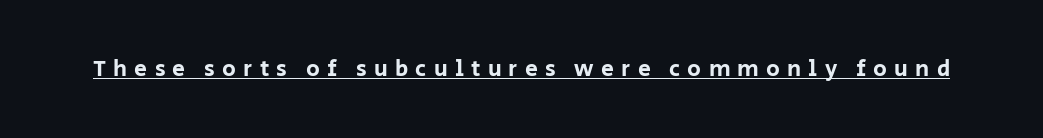
Style check: upright. This rendering features underlined lettering. These lines have a slow, spaced-out rhythm from letter to letter.
